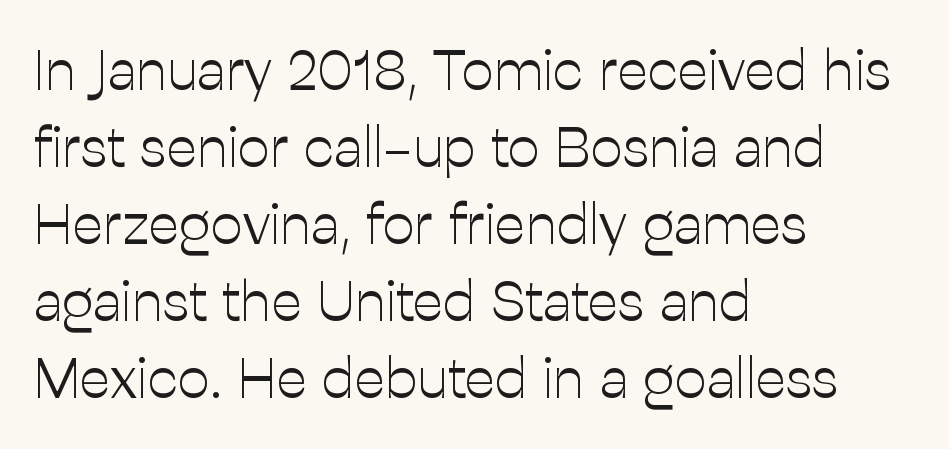
Serifs: no, the terminals of the letterforms are clean. The rendering uses natural spacing where letterforms have individual widths. The passage shown stacks its lines at a standard gap. Rule under the text: the space is simply empty.
